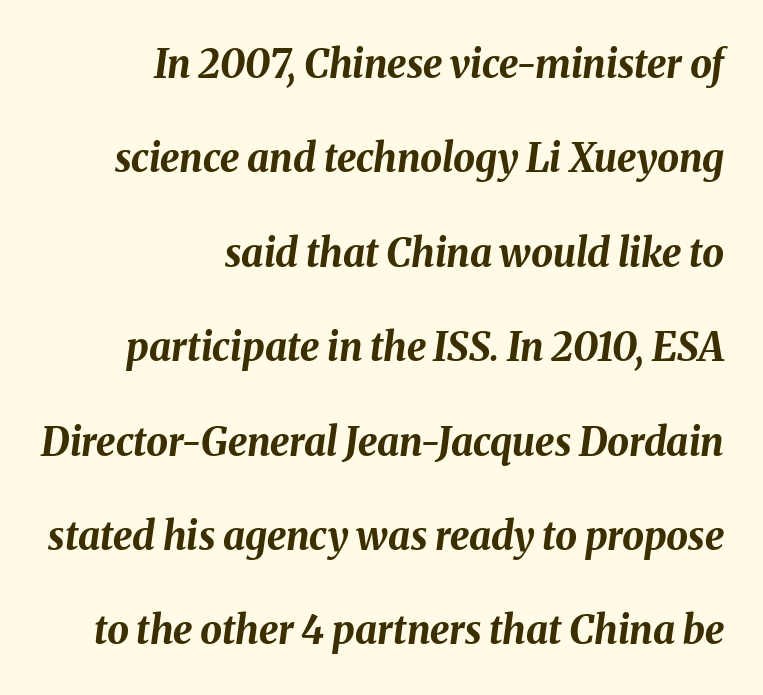
Q: Is the text bold? A: Yes.
Q: Is the text italic (slanted)? A: Yes, it leans right by about 8 degrees.
Q: Is the text underlined? A: No.
Q: How is the paragraph aligned? A: Right-aligned.
Q: Is the spacing between letters normal or unusually wide? A: Normal.
Q: Is the spacing between lines tight, normal or loose? A: Loose.
Q: Width (condensed, normal, or wide)? A: Normal.
Q: Stroke contrast? A: Medium.
Q: x-height? A: Medium.
Q: Monospaced? A: No.
